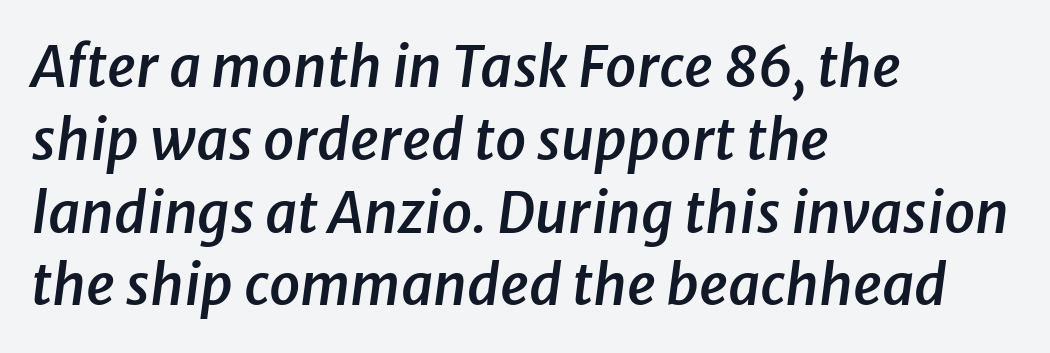
The image shows 56 px semibold type, italic (leaning right); set left-aligned, normal line spacing (1.3x), normal letter spacing, not underlined; low stroke contrast and a medium x-height.
